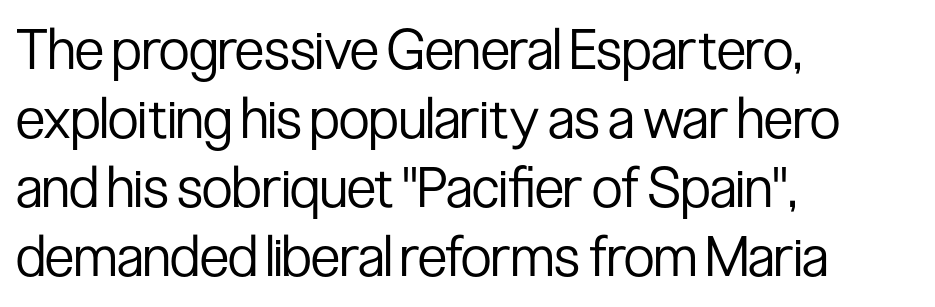
The strokes are not fattened; the text isn't bold. These lines were composed using upright roman letters. This sample uses a sans-serif face. Spacing verdict: proportional, widths tailored to each character. Look at the tracking — it's just the regular setting, nothing added.
